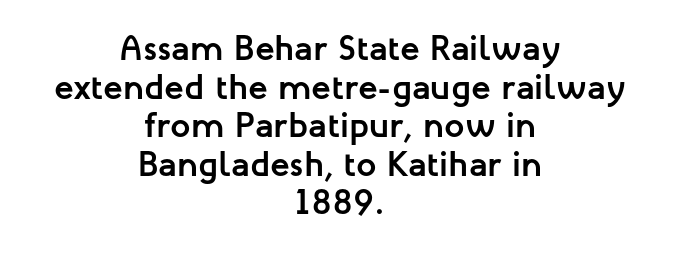
To sum up the face: it is a sans, with no serifs. Each letter keeps its own natural width here, so spacing adapts to shape. What's the leading like? Squeezed, with rows nearly overlapping. Caption: standard tracking, unaltered. The type sits square on the baseline with zero lean. The compositor balanced each line on the midline.
